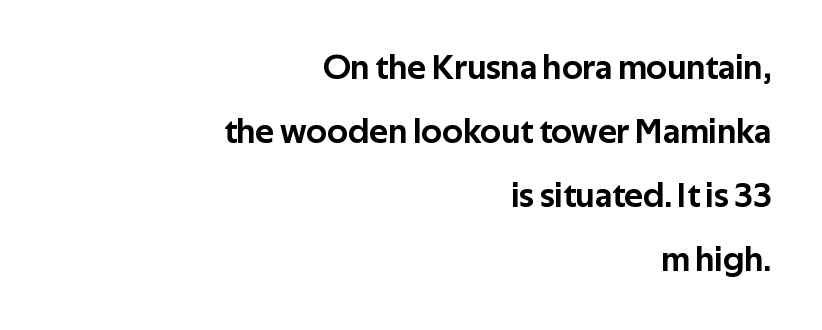
Q: Is the text italic (slanted)? A: No, it is upright.
Q: Is the typeface a serif or a sans-serif typeface? A: Sans-serif.
Q: Is the text underlined? A: No.
Q: How is the paragraph aligned? A: Right-aligned.
Q: Is the spacing between letters normal or unusually wide? A: Normal.
Q: Width (condensed, normal, or wide)? A: Normal.
Q: Stroke contrast? A: Low.
Q: x-height? A: Medium.
Q: Monospaced? A: No.
